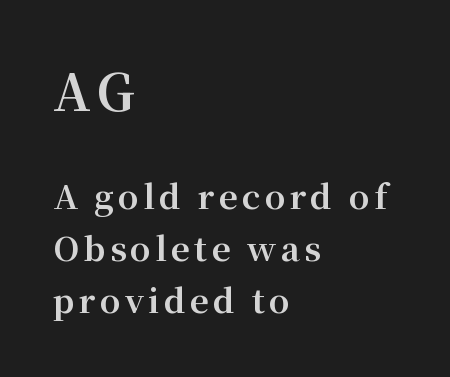
Q: Is the text bold? A: Yes.
Q: Is the text italic (slanted)? A: No, it is upright.
Q: Is the typeface a serif or a sans-serif typeface? A: Serif.
Q: Is the text underlined? A: No.
Q: How is the paragraph aligned? A: Left-aligned.
Q: Is the spacing between lines tight, normal or loose? A: Normal.
Q: Which block of text is set in a larger size, the first (top) or the second (bottom)? A: The first (top) one.
Q: Width (condensed, normal, or wide)? A: Normal.
Q: Stroke contrast? A: Medium.
Q: x-height? A: Medium.
Q: Monospaced? A: No.
